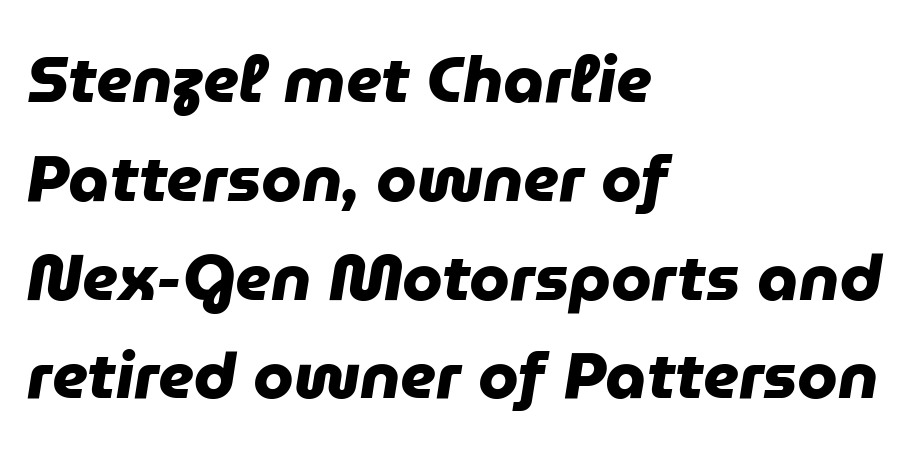
{"serif": "no", "bold": "yes", "weight": "heavy", "width": "normal", "stroke_contrast": "low", "x_height": "medium", "monospaced": "no", "underline": "no", "align": "left", "line_spacing": "normal", "line_spacing_ratio": 1.52, "letter_spacing": "normal", "letter_spacing_em": 0.0, "glyph_px": 65}
